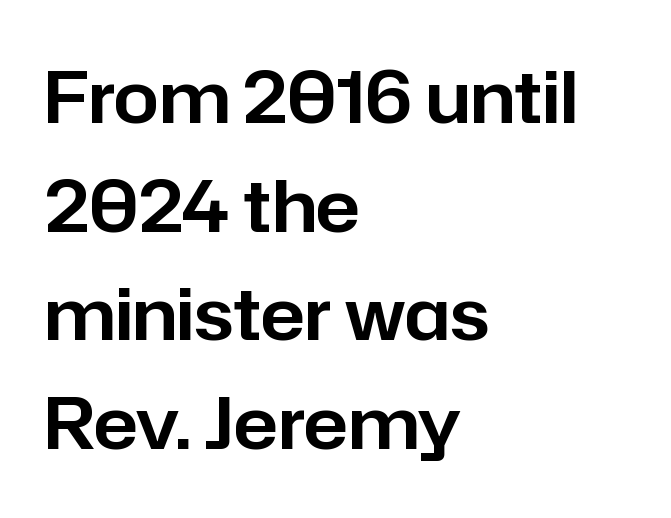
Q: Is the text italic (slanted)? A: No, it is upright.
Q: Is the typeface a serif or a sans-serif typeface? A: Sans-serif.
Q: Is the text underlined? A: No.
Q: How is the paragraph aligned? A: Left-aligned.
Q: Is the spacing between letters normal or unusually wide? A: Normal.
Q: Is the spacing between lines tight, normal or loose? A: Normal.
Q: Width (condensed, normal, or wide)? A: Normal.
Q: Stroke contrast? A: Low.
Q: x-height? A: Medium.
Q: Monospaced? A: No.
